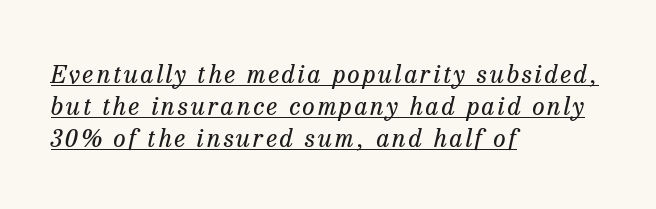
Q: Is the text bold? A: No.
Q: Is the text italic (slanted)? A: Yes, it leans right by about 13 degrees.
Q: Is the text underlined? A: Yes.
Q: How is the paragraph aligned? A: Left-aligned.
Q: Is the spacing between lines tight, normal or loose? A: Normal.
